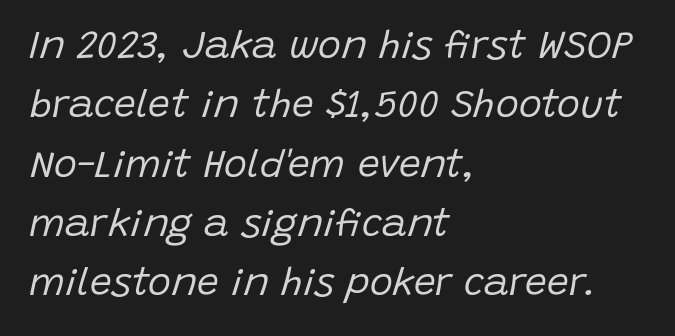
{"italic": "yes", "lean": "right", "slant_degrees": 15, "bold": "no", "weight": "regular", "width": "normal", "stroke_contrast": "low", "x_height": "large", "monospaced": "no", "underline": "no", "align": "left", "line_spacing": "normal", "line_spacing_ratio": 1.52, "letter_spacing": "normal", "letter_spacing_em": 0.0, "glyph_px": 39}
